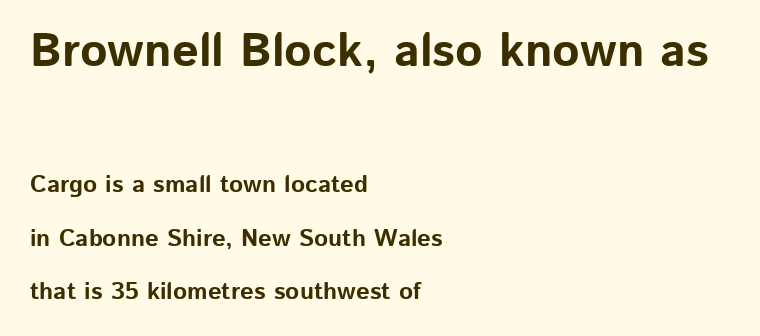
Strong, thick strokes mark this as bold type. Descender tails drop into unmarked territory. Leading: increased. Looks like regular typesetting: each glyph gets only the width it needs.
